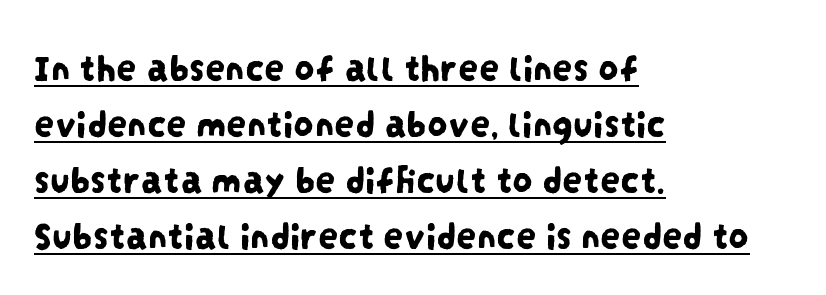
Spacing between characters is what you'd get straight out of the box. Is this a sans? Yes — the strokes have no serifs. Typeset ragged right — the left edge is the straight one. Honestly, the row spacing looks completely unremarkable.
